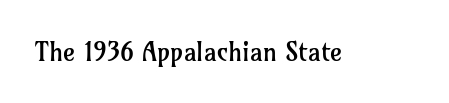
{"italic": "no", "bold": "no", "underline": "no", "letter_spacing": "normal", "letter_spacing_em": 0.0, "glyph_px": 26}
